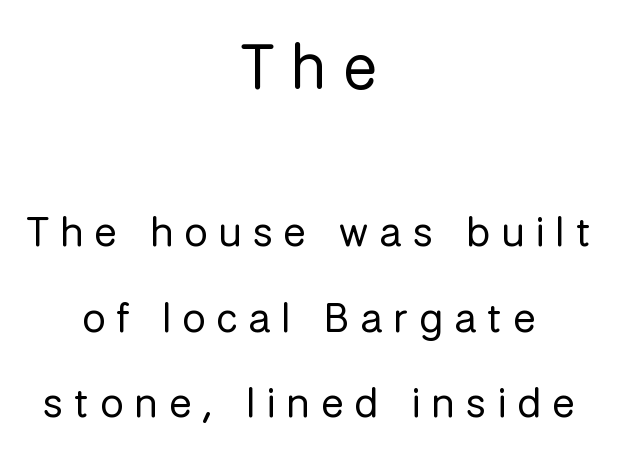
How are the letters spaced? Widely, with obvious added tracking. The rendering shrinks the type as you move from the upper chunk to the lower. Horizontal alignment here is central, giving a formal, balanced look. The letters carry no serifs — their stems end cleanly without finishing strokes. Heaviness? Minimal to ordinary, like unemphasized prose. Vertically, the passage feels expansive, rows floating well apart.
